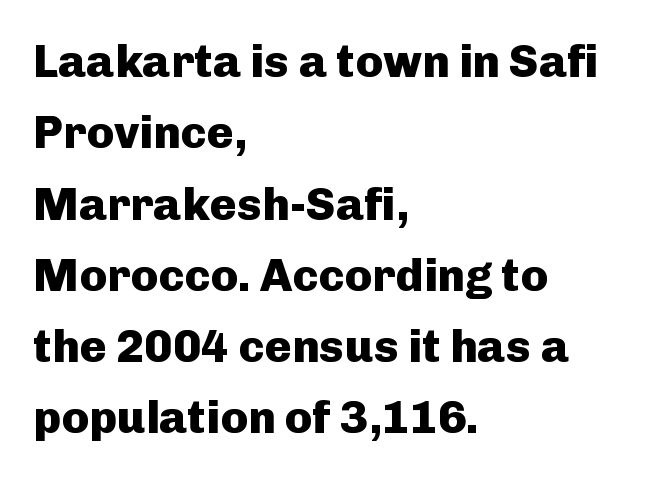
{"serif": "no", "italic": "no", "bold": "yes", "weight": "heavy", "width": "normal", "stroke_contrast": "low", "x_height": "medium", "monospaced": "no", "underline": "no", "align": "left", "line_spacing": "normal", "line_spacing_ratio": 1.55, "letter_spacing": "normal", "letter_spacing_em": 0.0, "glyph_px": 46}
